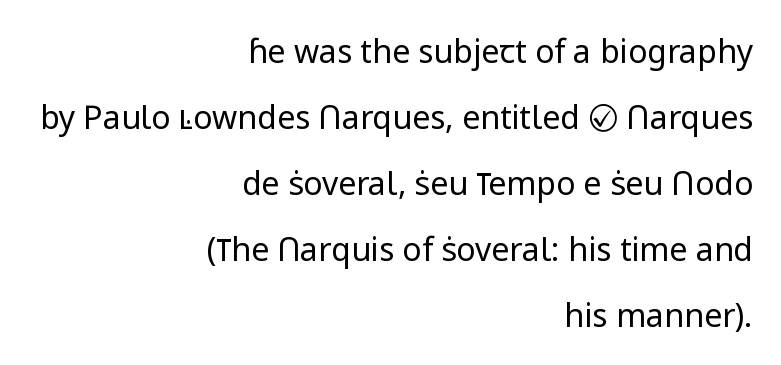
Q: Is the text bold? A: No.
Q: Is the text italic (slanted)? A: No, it is upright.
Q: Is the typeface a serif or a sans-serif typeface? A: Sans-serif.
Q: Is the text underlined? A: No.
Q: How is the paragraph aligned? A: Right-aligned.
Q: Is the spacing between letters normal or unusually wide? A: Normal.
Q: Is the spacing between lines tight, normal or loose? A: Loose.
Q: Width (condensed, normal, or wide)? A: Normal.
Q: Stroke contrast? A: Low.
Q: x-height? A: Medium.
Q: Monospaced? A: No.
